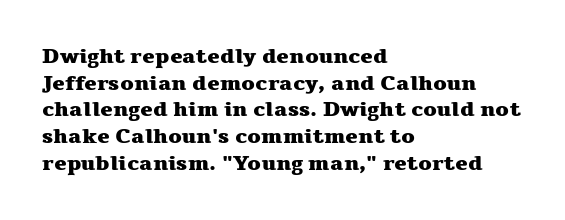
Q: Is the text bold? A: Yes.
Q: Is the text italic (slanted)? A: No, it is upright.
Q: Is the text underlined? A: No.
Q: How is the paragraph aligned? A: Left-aligned.
Q: Is the spacing between letters normal or unusually wide? A: Normal.
Q: Is the spacing between lines tight, normal or loose? A: Normal.
